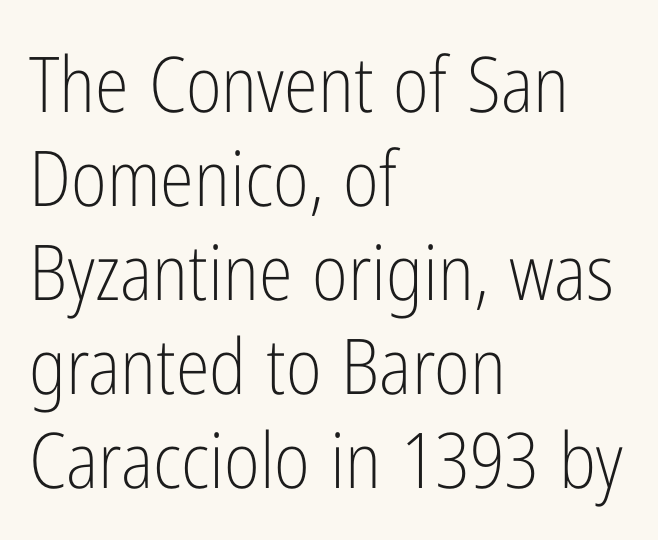
The image shows 77 px light, condensed sans-serif type, upright; set left-aligned, line spacing 1.22x, normal letter spacing, not underlined; low stroke contrast and a medium x-height.
